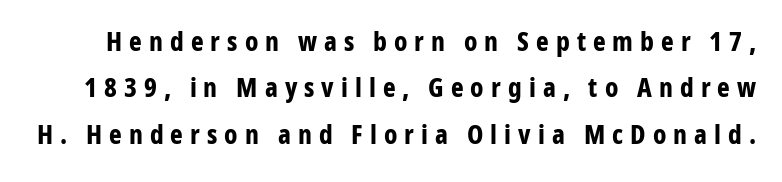
{"italic": "no", "bold": "yes", "underline": "no", "line_spacing_ratio": 1.72, "letter_spacing": "wide", "letter_spacing_em": 0.26, "glyph_px": 27}
